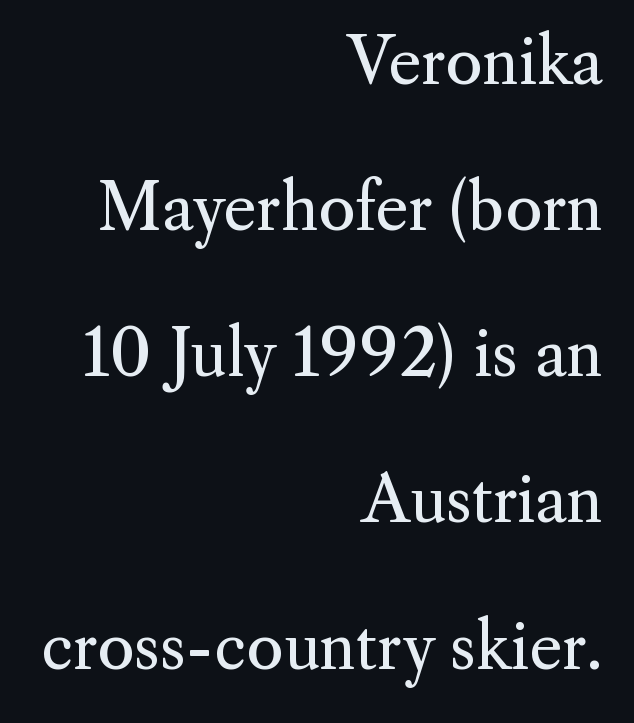
Weight: in the light-to-regular range. Tall strokes in this sample are plumb rather than angled. The rendering uses a large line-height, opening up the rows. The compositor pushed each line to the right boundary. Type without underlining. Do the characters align in a grid? No, the font is proportional.
